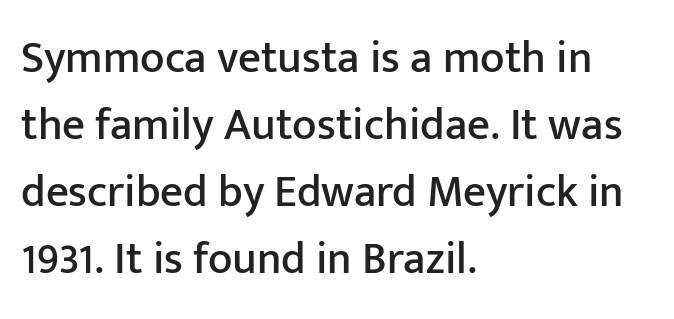
Q: Is the text italic (slanted)? A: No, it is upright.
Q: Is the typeface a serif or a sans-serif typeface? A: Sans-serif.
Q: Is the text underlined? A: No.
Q: How is the paragraph aligned? A: Left-aligned.
Q: Is the spacing between letters normal or unusually wide? A: Normal.
Q: Is the spacing between lines tight, normal or loose? A: Normal.
Q: Width (condensed, normal, or wide)? A: Normal.
Q: Stroke contrast? A: Low.
Q: x-height? A: Medium.
Q: Monospaced? A: No.
